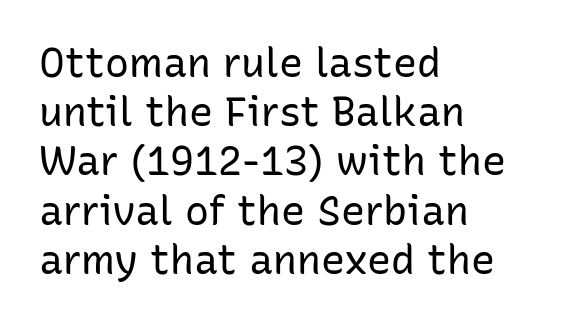
The image shows 40 px regular-weight sans-serif type, upright; set left-aligned, line spacing 1.23x, normal letter spacing, not underlined; low stroke contrast and a medium x-height.
